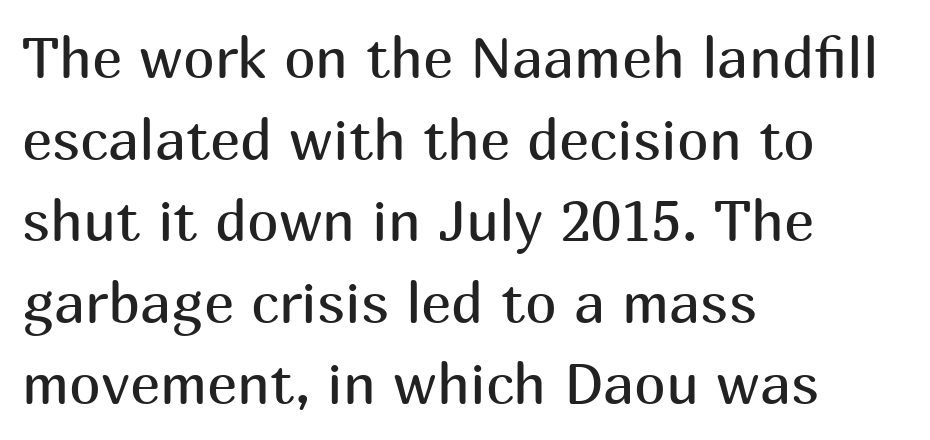
{"serif": "no", "italic": "no", "bold": "no", "weight": "regular", "width": "normal", "stroke_contrast": "medium", "x_height": "medium", "monospaced": "no", "underline": "no", "align": "left", "line_spacing": "normal", "line_spacing_ratio": 1.43, "letter_spacing": "normal", "letter_spacing_em": 0.0, "glyph_px": 57}
